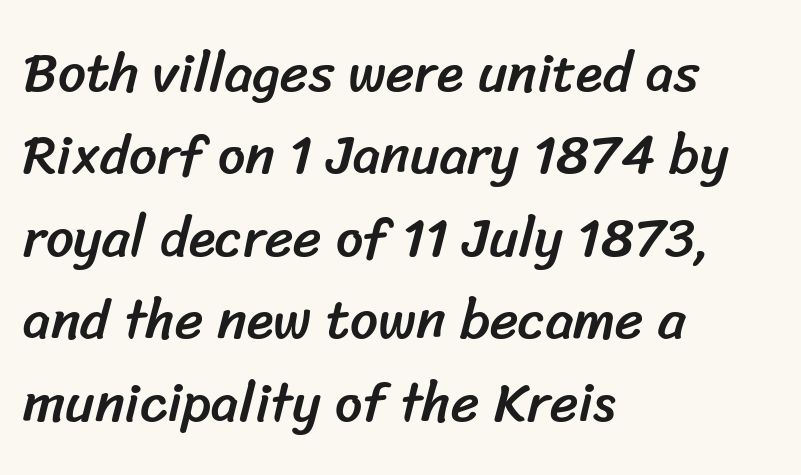
{"serif": "no", "width": "normal", "stroke_contrast": "low", "x_height": "medium", "monospaced": "no", "underline": "no", "align": "left", "line_spacing": "normal", "line_spacing_ratio": 1.5, "letter_spacing": "normal", "letter_spacing_em": 0.0, "glyph_px": 55}
